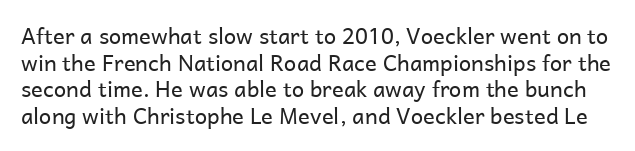
Q: Is the text bold? A: No.
Q: Is the text italic (slanted)? A: No, it is upright.
Q: Is the text underlined? A: No.
Q: Is the spacing between letters normal or unusually wide? A: Normal.
